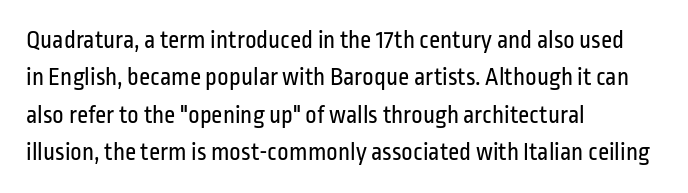
The image shows 25 px text type, upright; set left-aligned, normal line spacing (1.5x), normal letter spacing, not underlined.
